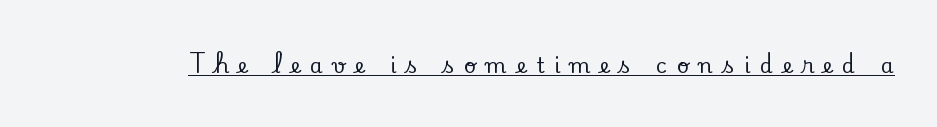
Q: Is the text italic (slanted)? A: No, it is upright.
Q: Is the text underlined? A: Yes.
Q: Is the spacing between letters normal or unusually wide? A: Unusually wide.
